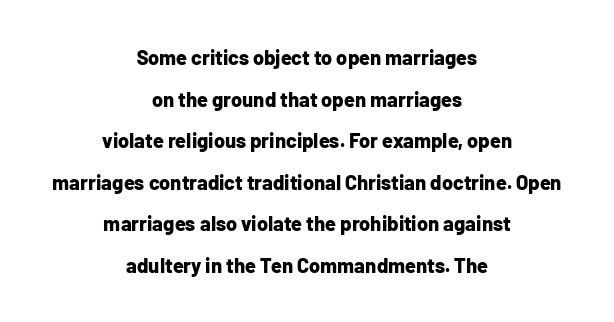
One glance says open: line gaps are wider than usual. Check under the words: just untouched page. Thick stems and heavy bowls — unmistakably bold. Style check: upright.
